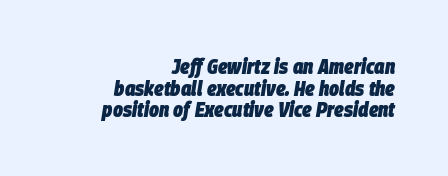
Heft: maximum for text — a bold. The paragraph shown leans on its right margin. Regarding leading, the lines here are crowded together. The glyphs are unaccompanied by any horizontal stroke below them.
